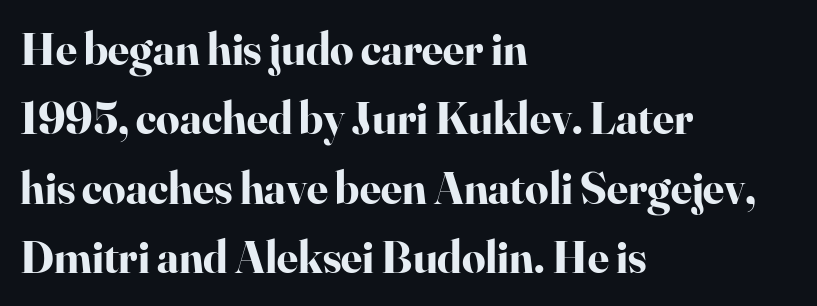
{"serif": "yes", "italic": "no", "bold": "yes", "weight": "bold", "width": "normal", "stroke_contrast": "high", "x_height": "small", "monospaced": "no", "underline": "no", "align": "left", "line_spacing": "normal", "line_spacing_ratio": 1.51, "letter_spacing": "normal", "letter_spacing_em": 0.0, "glyph_px": 46}
